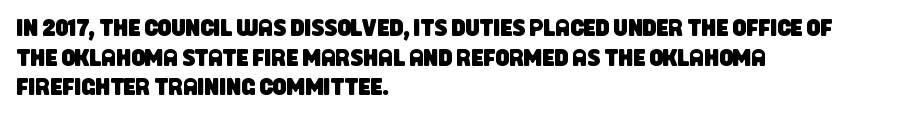
{"underline": "no", "align": "left", "line_spacing_ratio": 1.23, "letter_spacing": "normal", "letter_spacing_em": 0.0, "glyph_px": 24}
